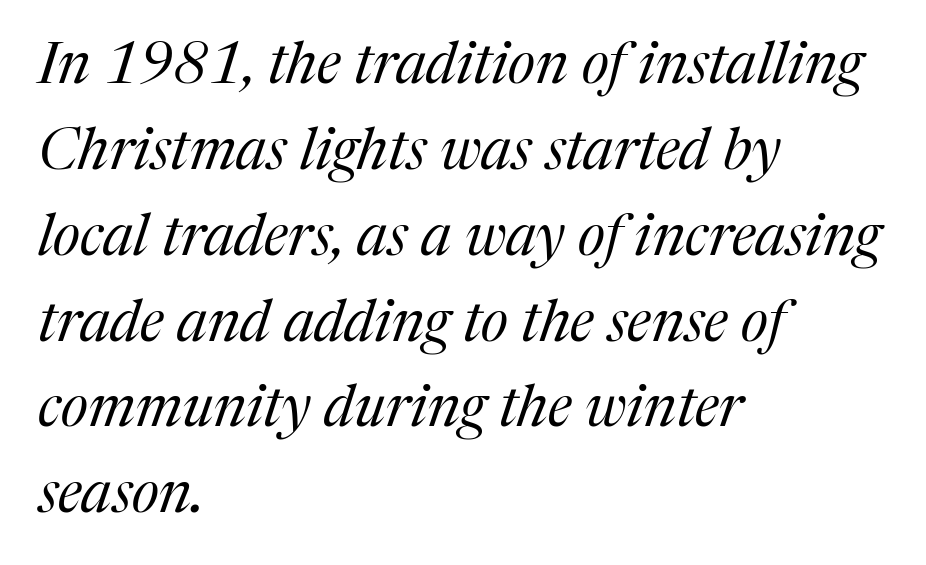
The image shows 58 px regular-weight serif type, italic (leaning right); set left-aligned, normal line spacing (1.48x), normal letter spacing, not underlined; medium stroke contrast and a medium x-height.
